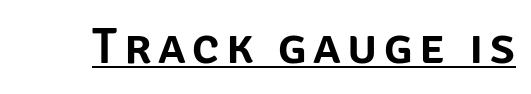
Q: Is the text italic (slanted)? A: No, it is upright.
Q: Is the typeface a serif or a sans-serif typeface? A: Sans-serif.
Q: Is the text underlined? A: Yes.
Q: Width (condensed, normal, or wide)? A: Normal.
Q: Stroke contrast? A: Low.
Q: x-height? A: Large.
Q: Monospaced? A: No.
